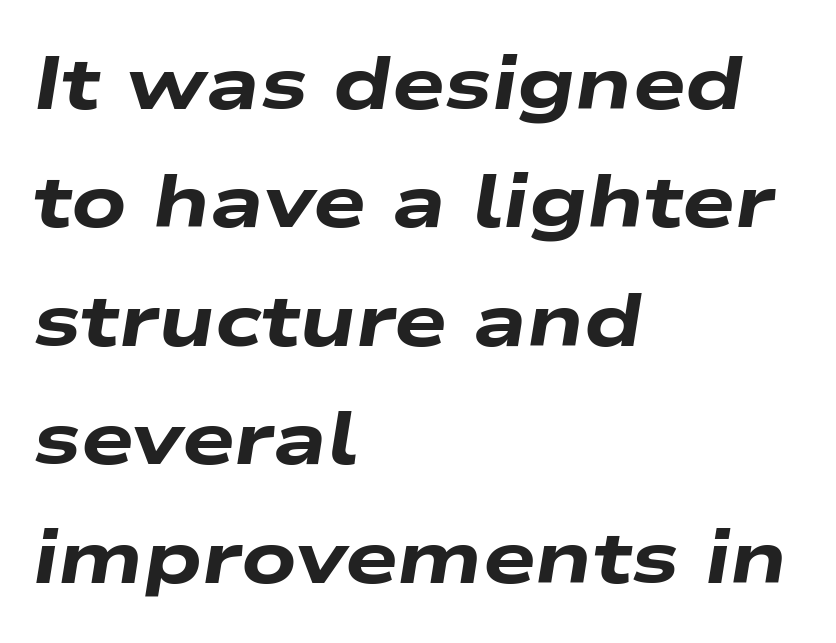
{"italic": "yes", "lean": "right", "slant_degrees": 9, "bold": "yes", "weight": "heavy", "width": "wide", "stroke_contrast": "low", "x_height": "medium", "monospaced": "no", "underline": "no", "align": "left", "line_spacing": "normal", "line_spacing_ratio": 1.58, "letter_spacing": "normal", "letter_spacing_em": 0.0, "glyph_px": 75}
